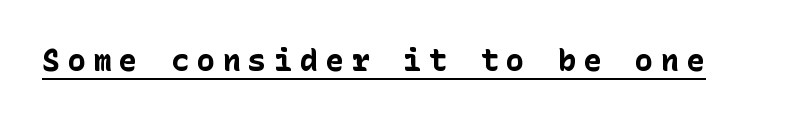
These lines are composed in type without serifs. Look at the stroke-to-counter ratio: heavy, a bold. The axis of the letterforms is exactly vertical. Descenders here cross a horizontal rule under the line.
